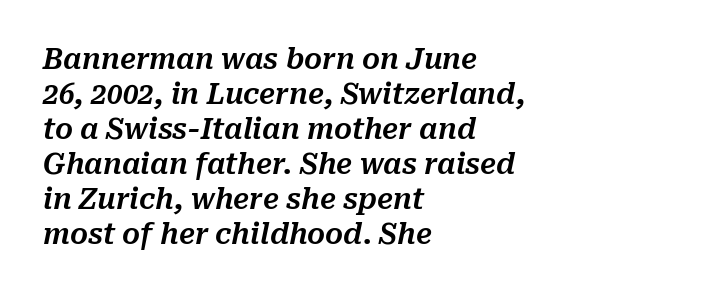
The image shows 28 px text type, italic (leaning right); set left-aligned, normal line spacing (1.25x), normal letter spacing, not underlined; medium stroke contrast and a medium x-height.
